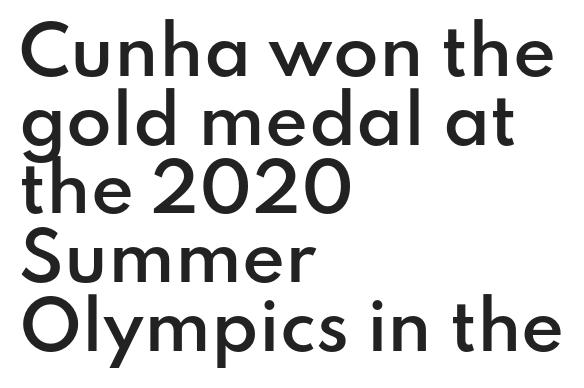
Note the varied advance widths — an 'i' is clearly narrower than an 'm'. The face used here is a sans, in the tradition of grotesques and geometrics. Quick note: not italic, upright. Does extra space separate the letters? No, they use regular spacing. Notice how descenders almost collide with the ascenders below — that's tight leading. A bit beefed up — I'd call it semibold rather than bold.
